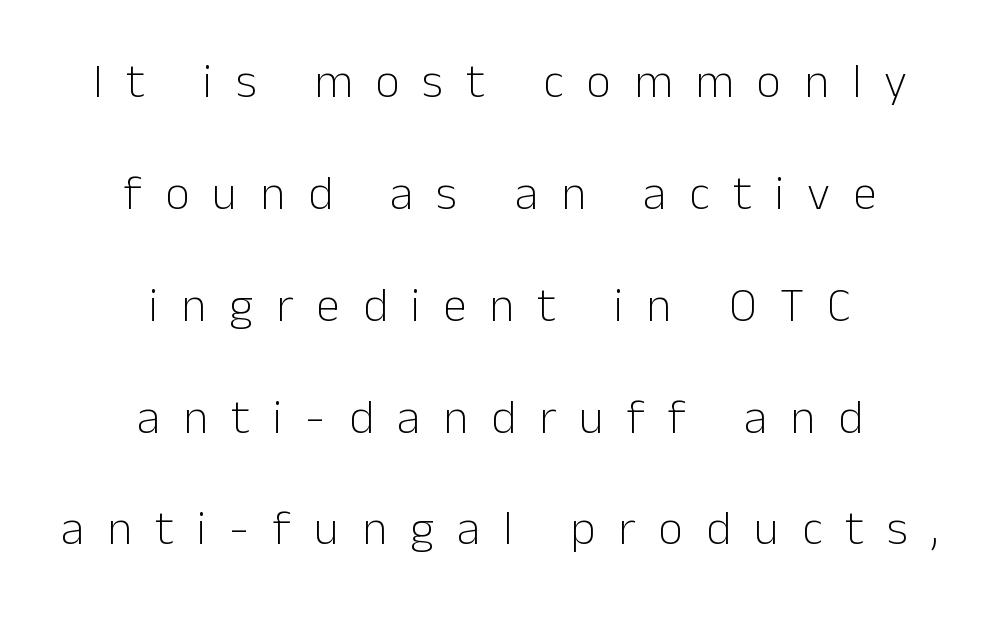
Posture: upright roman. Any mark beneath the type? The region is blank. Type style note: lacks serifs. The characters are drawn with everyday or finer stroke widths. Honestly, the letter spacing is so wide it's the main thing you notice. How would I describe the line gaps? Wide and relaxed.
